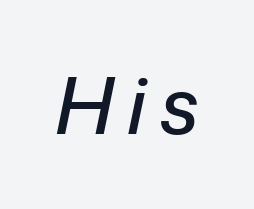
{"italic": "yes", "lean": "right", "slant_degrees": 12, "width": "normal", "stroke_contrast": "low", "x_height": "medium", "monospaced": "no", "underline": "no", "glyph_px": 77}
